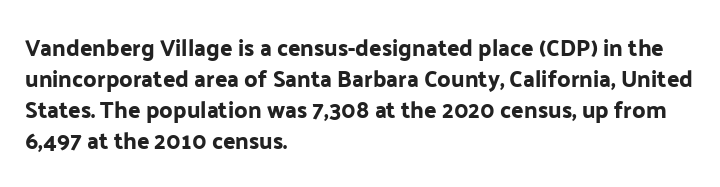
The designer left line spacing at the default. Glance below the letters and you will spot only blank space. The letters sit at their default tracking, neither squeezed nor spread. If you drew a line through each stem, it would be perfectly vertical. The compositor pushed each line to the left boundary.
